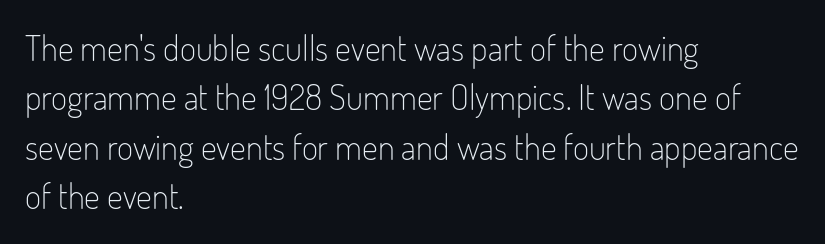
The string is rendered with underlining switched off. Look at the tracking — it's just the regular setting, nothing added. The lines in this sample share a left origin and differ only in where they stop. Quick note: interline space is typical.
